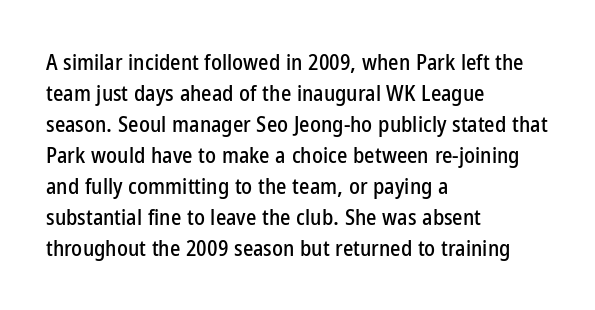
The image shows 22 px text type, upright; set left-aligned, normal line spacing (1.41x), normal letter spacing, not underlined.
